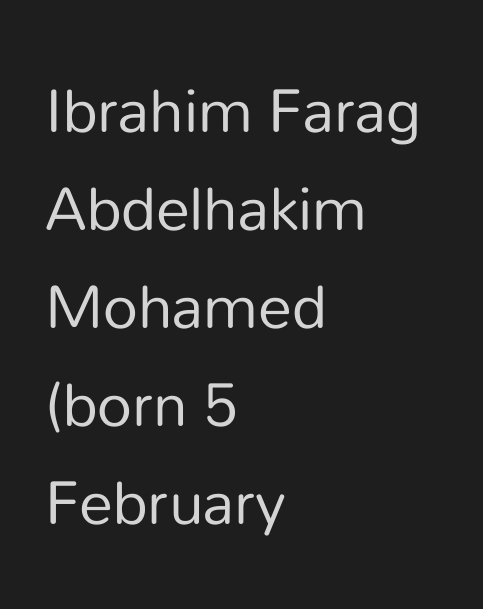
{"serif": "no", "italic": "no", "bold": "no", "weight": "regular", "width": "normal", "stroke_contrast": "low", "x_height": "medium", "monospaced": "no", "underline": "no", "align": "left", "line_spacing": "normal", "line_spacing_ratio": 1.44, "letter_spacing": "normal", "letter_spacing_em": 0.0, "glyph_px": 68}
